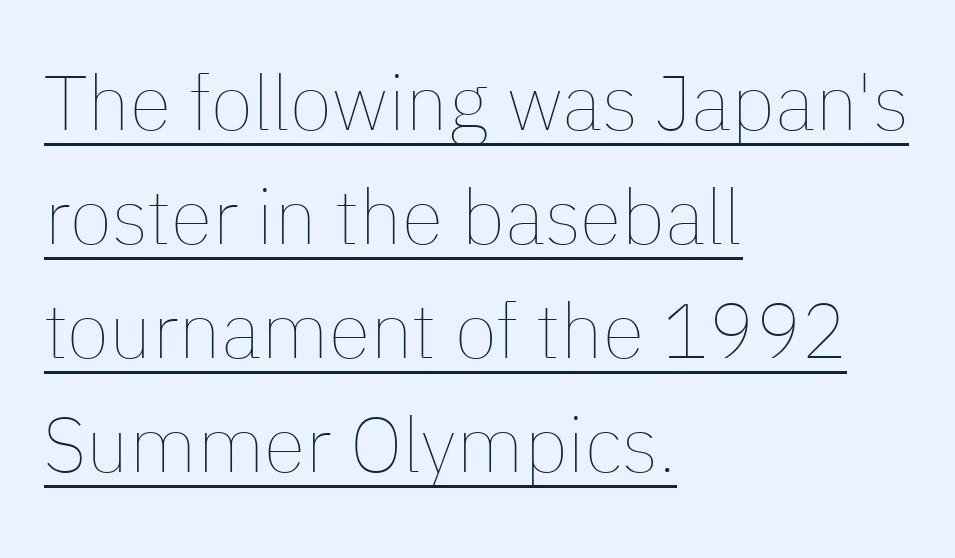
{"italic": "no", "bold": "no", "weight": "thin", "width": "normal", "stroke_contrast": "low", "x_height": "medium", "monospaced": "no", "underline": "yes", "align": "left", "line_spacing": "normal", "line_spacing_ratio": 1.48, "letter_spacing": "normal", "letter_spacing_em": 0.0, "glyph_px": 77}
